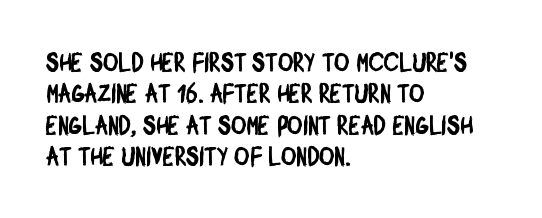
Q: Is the text underlined? A: No.
Q: How is the paragraph aligned? A: Left-aligned.
Q: Is the spacing between letters normal or unusually wide? A: Normal.
